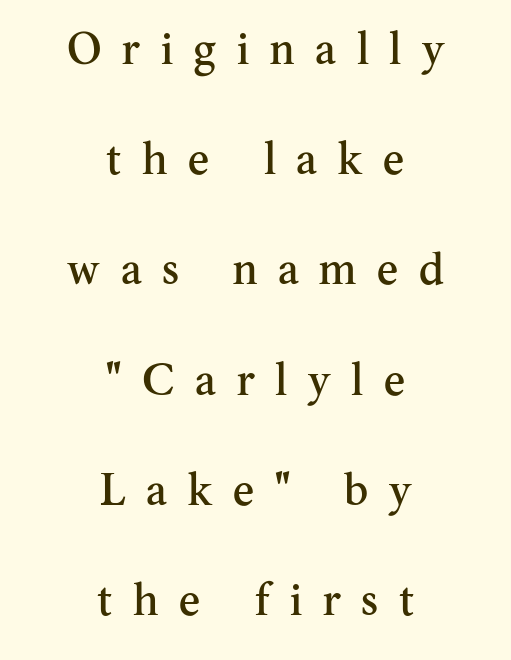
Q: Is the text italic (slanted)? A: No, it is upright.
Q: Is the typeface a serif or a sans-serif typeface? A: Serif.
Q: Is the text underlined? A: No.
Q: How is the paragraph aligned? A: Centered.
Q: Is the spacing between letters normal or unusually wide? A: Unusually wide.
Q: Is the spacing between lines tight, normal or loose? A: Loose.
Q: Width (condensed, normal, or wide)? A: Normal.
Q: Stroke contrast? A: Medium.
Q: x-height? A: Small.
Q: Monospaced? A: No.
